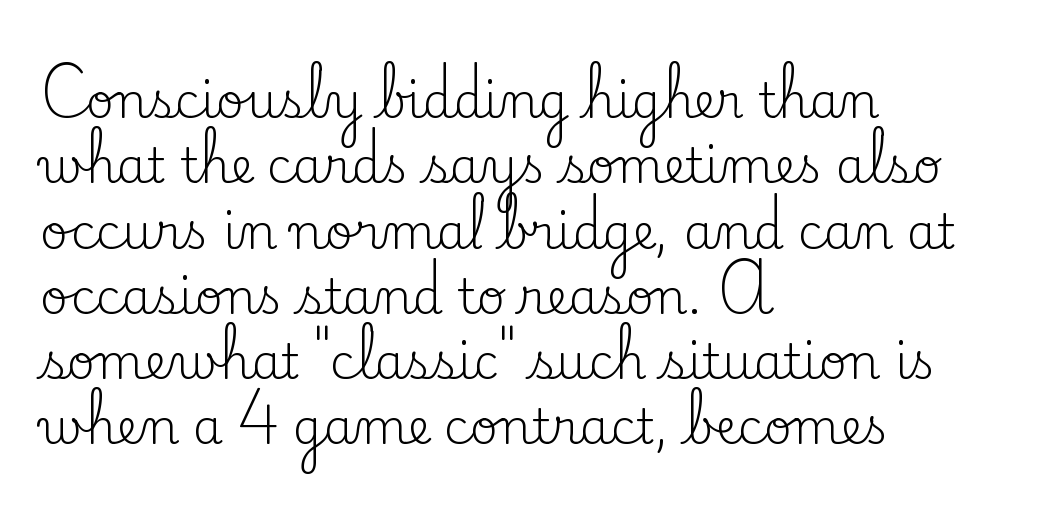
Q: Is the text bold? A: No.
Q: Is the text italic (slanted)? A: No, it is upright.
Q: Is the text underlined? A: No.
Q: How is the paragraph aligned? A: Left-aligned.
Q: Is the spacing between letters normal or unusually wide? A: Normal.
Q: Is the spacing between lines tight, normal or loose? A: Normal.
Q: Width (condensed, normal, or wide)? A: Normal.
Q: Stroke contrast? A: Low.
Q: x-height? A: Small.
Q: Monospaced? A: No.
